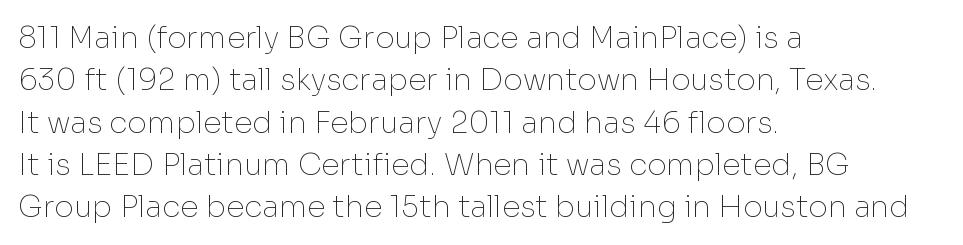
{"serif": "no", "italic": "no", "bold": "no", "weight": "thin", "width": "normal", "stroke_contrast": "low", "x_height": "medium", "monospaced": "no", "underline": "no", "align": "left", "line_spacing": "normal", "line_spacing_ratio": 1.41, "letter_spacing": "normal", "letter_spacing_em": 0.0, "glyph_px": 30}
